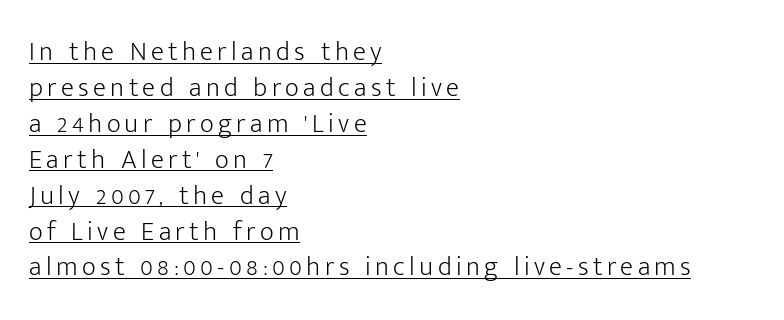
Q: Is the text bold? A: No.
Q: Is the text italic (slanted)? A: No, it is upright.
Q: Is the text underlined? A: Yes.
Q: How is the paragraph aligned? A: Left-aligned.
Q: Is the spacing between lines tight, normal or loose? A: Normal.
